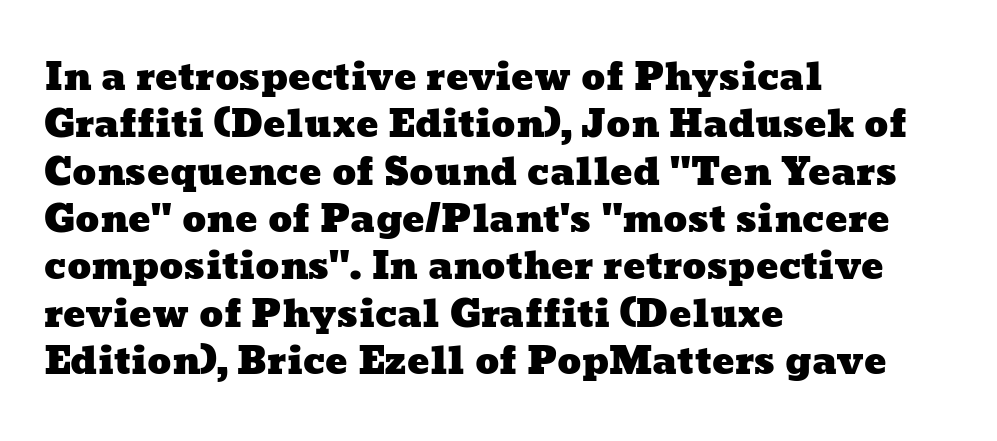
The image shows 37 px wide type; set left-aligned, normal line spacing (1.28x), normal letter spacing, not underlined; low stroke contrast and a medium x-height.
